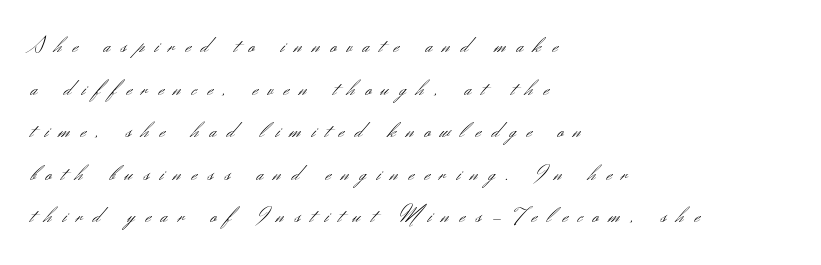
The image shows 23 px text type; set left-aligned, line spacing 1.85x, unusually wide letter spacing (+0.46 em), not underlined.
